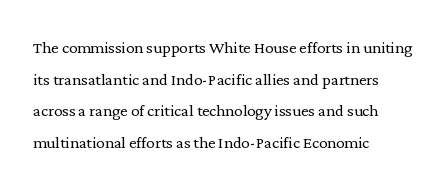
The image shows 21 px text type, upright; set left-aligned, normal line spacing (1.51x), normal letter spacing, not underlined.
